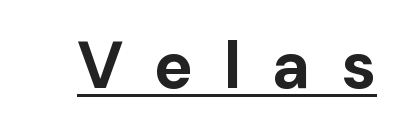
Q: Is the text bold? A: Yes.
Q: Is the text italic (slanted)? A: No, it is upright.
Q: Is the typeface a serif or a sans-serif typeface? A: Sans-serif.
Q: Is the text underlined? A: Yes.
Q: Is the spacing between letters normal or unusually wide? A: Unusually wide.
Q: Width (condensed, normal, or wide)? A: Normal.
Q: Stroke contrast? A: Low.
Q: x-height? A: Medium.
Q: Monospaced? A: No.
